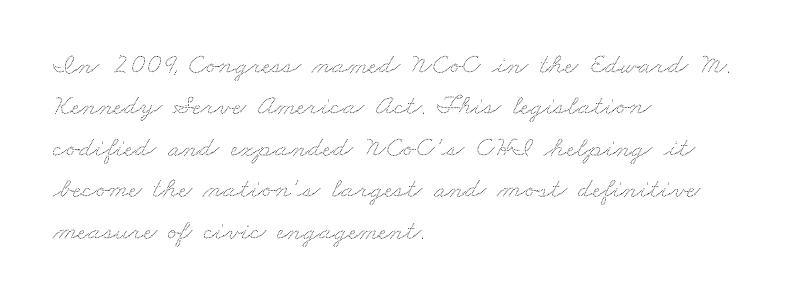
{"width": "wide", "stroke_contrast": "low", "x_height": "small", "monospaced": "no", "underline": "no", "align": "left", "line_spacing": "normal", "line_spacing_ratio": 1.43, "letter_spacing": "normal", "letter_spacing_em": 0.0, "glyph_px": 29}
